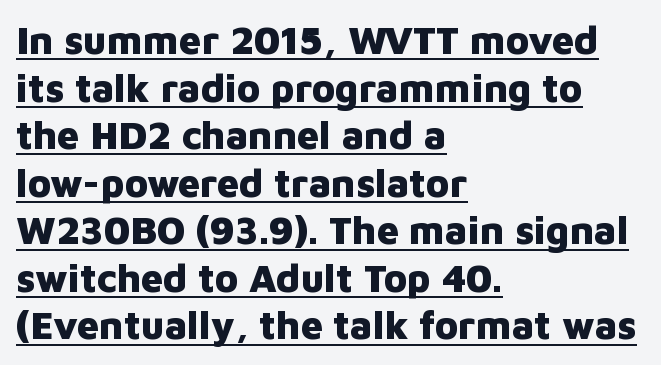
{"serif": "no", "italic": "no", "bold": "yes", "weight": "heavy", "width": "normal", "stroke_contrast": "low", "x_height": "medium", "monospaced": "no", "underline": "yes", "align": "left", "line_spacing_ratio": 1.22, "letter_spacing": "normal", "letter_spacing_em": 0.0, "glyph_px": 39}
